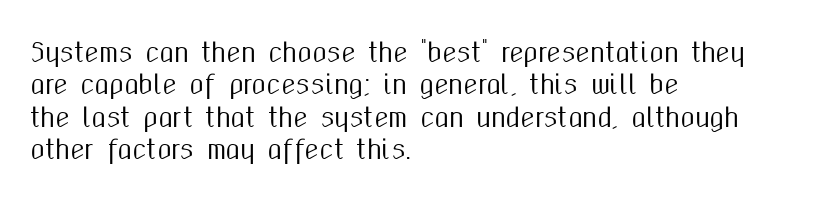
Q: Is the text italic (slanted)? A: No, it is upright.
Q: Is the text underlined? A: No.
Q: How is the paragraph aligned? A: Left-aligned.
Q: Is the spacing between letters normal or unusually wide? A: Normal.
Q: Is the spacing between lines tight, normal or loose? A: Normal.
